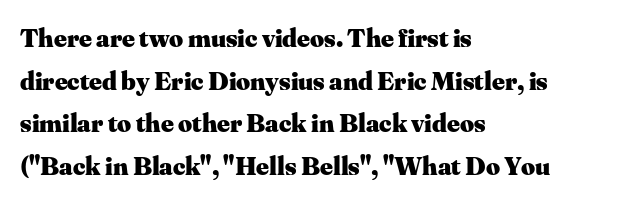
Typesetter's note: full bold, strokes at maximum text heaviness. Compared with typical paragraphs, the rows here are spaced about the same. Layout note: lines flush left. The passage shown is not underscored anywhere.
